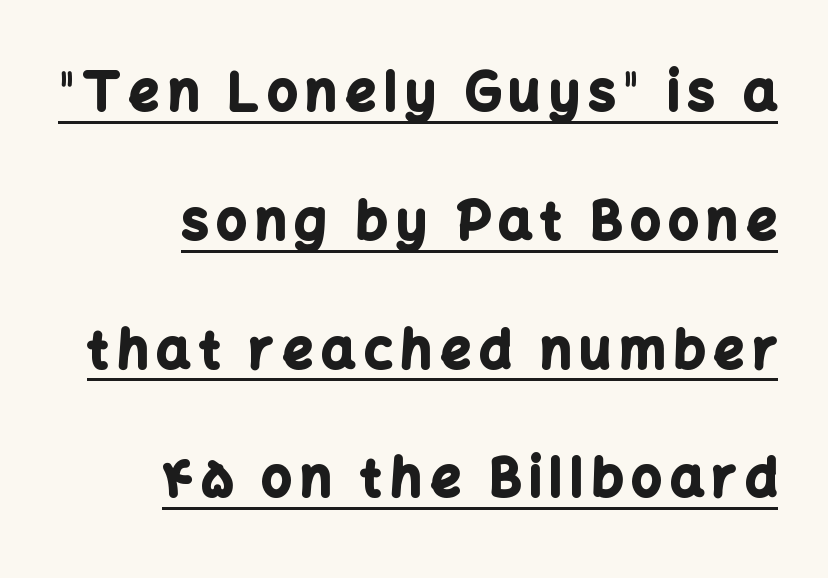
The image shows 53 px bold sans-serif type, upright; set right-aligned, loose line spacing (2.43x), underlined; low stroke contrast and a medium x-height.
